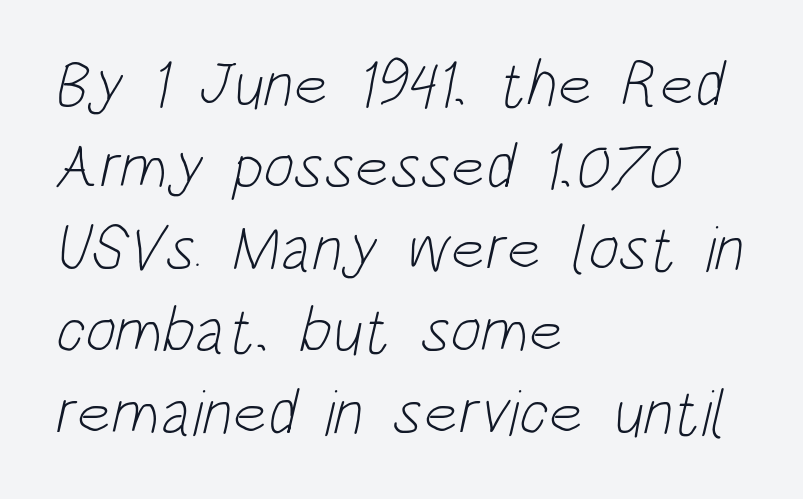
{"serif": "no", "bold": "no", "weight": "light", "width": "condensed", "stroke_contrast": "low", "x_height": "large", "monospaced": "no", "underline": "no", "align": "left", "line_spacing": "normal", "line_spacing_ratio": 1.26, "letter_spacing": "normal", "letter_spacing_em": 0.0, "glyph_px": 65}
